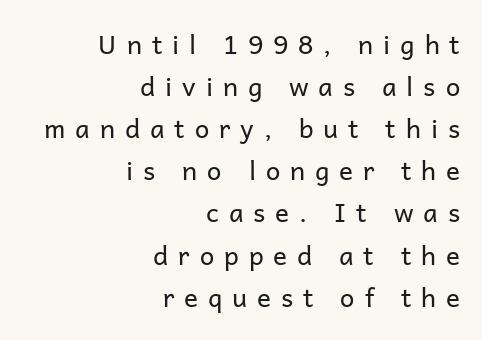
The image shows 26 px text type, upright; set right-aligned, normal line spacing (1.62x), unusually wide letter spacing (+0.38 em), not underlined.
